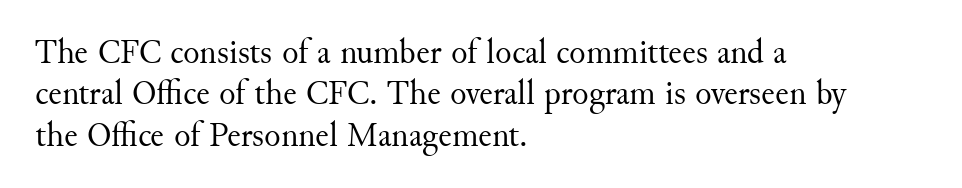
A clean baseline with only descenders dipping below it. Compared with typical body copy, the letter spacing here is the same. Character widths vary here, with narrow letters taking less room than wide ones. What kind of face is this? One with serifs. Horizontally, the lines are justified to the leading edge only. Ink coverage per letter is moderate at most.
